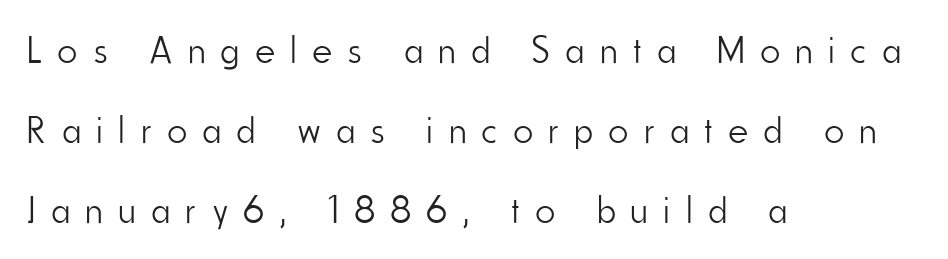
The image shows 38 px light, condensed sans-serif type, upright; set left-aligned, loose line spacing (2.1x), unusually wide letter spacing (+0.42 em), not underlined; low stroke contrast and a small x-height.
